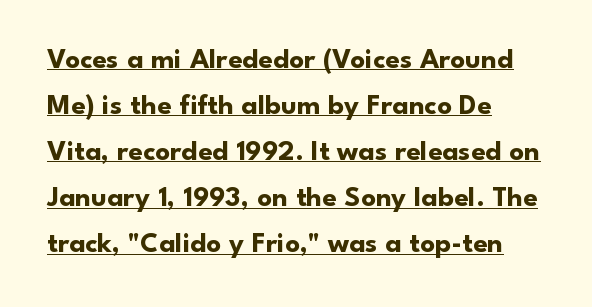
{"serif": "no", "italic": "no", "bold": "yes", "weight": "bold", "width": "normal", "stroke_contrast": "low", "x_height": "small", "monospaced": "no", "underline": "yes", "align": "left", "line_spacing": "normal", "line_spacing_ratio": 1.59, "letter_spacing": "normal", "letter_spacing_em": 0.0, "glyph_px": 29}
